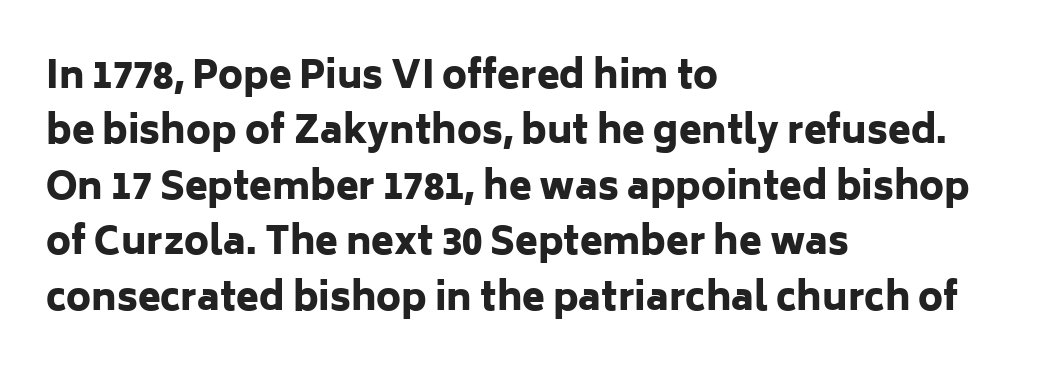
{"serif": "no", "italic": "no", "bold": "yes", "weight": "heavy", "width": "normal", "stroke_contrast": "low", "x_height": "medium", "monospaced": "no", "underline": "no", "align": "left", "line_spacing": "normal", "line_spacing_ratio": 1.5, "letter_spacing": "normal", "letter_spacing_em": 0.0, "glyph_px": 37}
